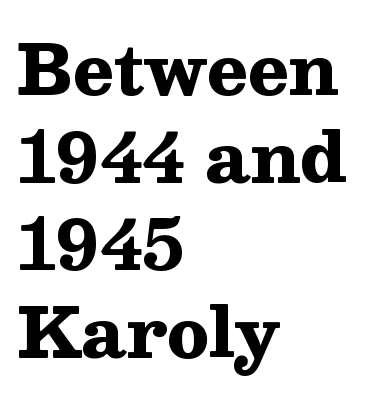
The image shows 68 px heavy, wide serif type, upright; set left-aligned, normal line spacing (1.29x), normal letter spacing, not underlined; medium stroke contrast and a medium x-height.
